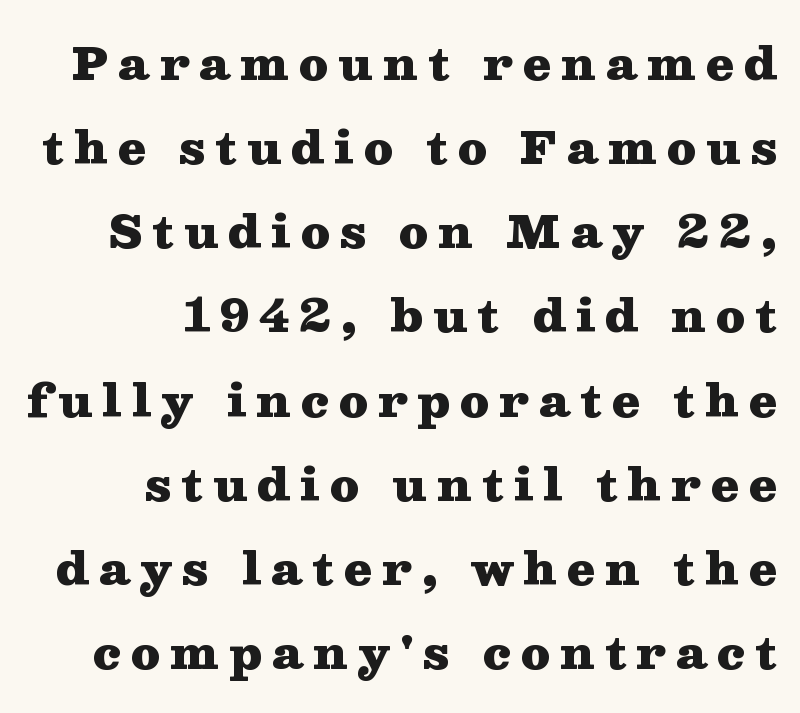
{"serif": "yes", "italic": "no", "bold": "yes", "weight": "heavy", "width": "wide", "stroke_contrast": "medium", "x_height": "medium", "monospaced": "no", "underline": "no", "align": "right", "line_spacing_ratio": 1.87, "letter_spacing": "wide", "letter_spacing_em": 0.22, "glyph_px": 45}
